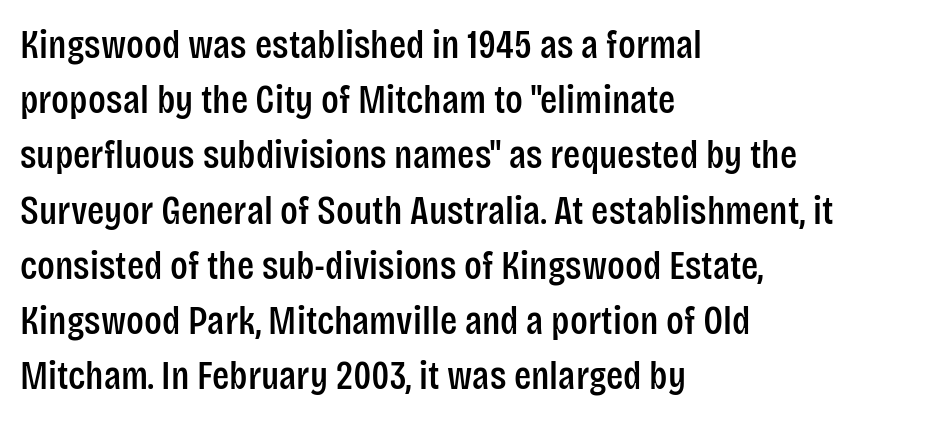
Q: Is the text italic (slanted)? A: No, it is upright.
Q: Is the typeface a serif or a sans-serif typeface? A: Sans-serif.
Q: Is the text underlined? A: No.
Q: How is the paragraph aligned? A: Left-aligned.
Q: Is the spacing between letters normal or unusually wide? A: Normal.
Q: Is the spacing between lines tight, normal or loose? A: Normal.
Q: Width (condensed, normal, or wide)? A: Condensed.
Q: Stroke contrast? A: Low.
Q: x-height? A: Large.
Q: Monospaced? A: No.
